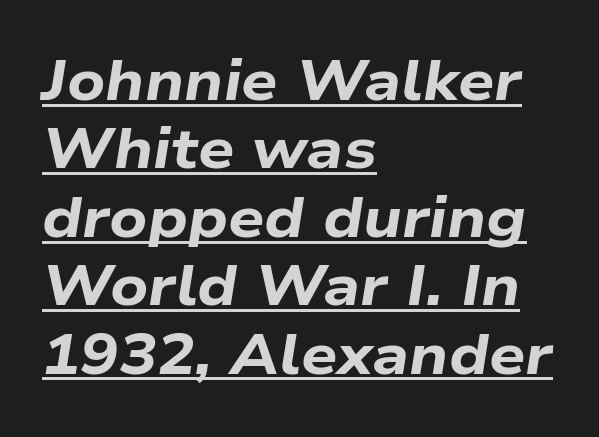
The image shows 57 px bold, wide type, italic (leaning right); set left-aligned, line spacing 1.2x, normal letter spacing, underlined; low stroke contrast and a medium x-height.
